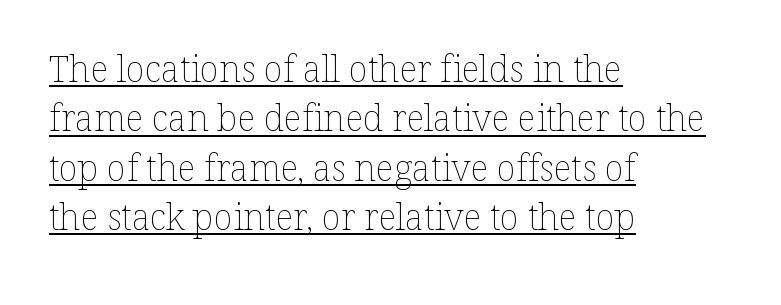
Q: Is the text bold? A: No.
Q: Is the text italic (slanted)? A: No, it is upright.
Q: Is the text underlined? A: Yes.
Q: How is the paragraph aligned? A: Left-aligned.
Q: Is the spacing between letters normal or unusually wide? A: Normal.
Q: Is the spacing between lines tight, normal or loose? A: Normal.
Q: Width (condensed, normal, or wide)? A: Normal.
Q: Stroke contrast? A: Low.
Q: x-height? A: Medium.
Q: Monospaced? A: No.
